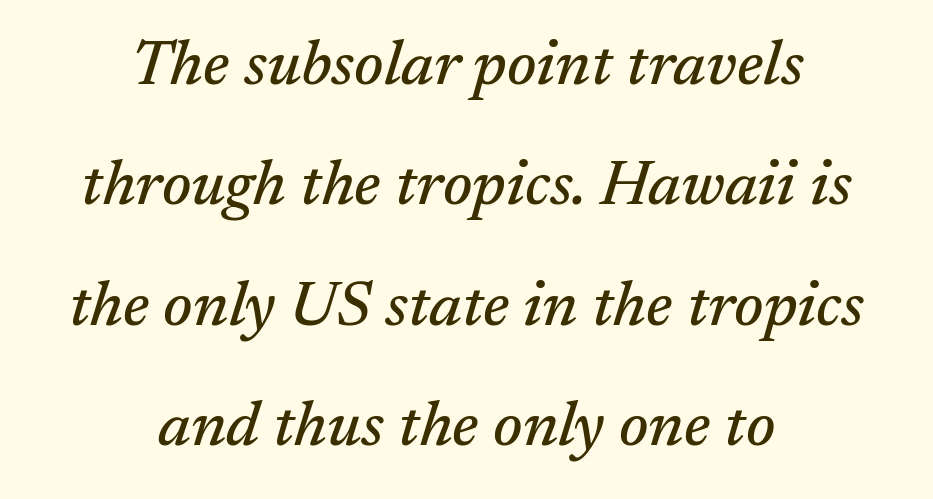
If you measured baseline to baseline, you'd find a long distance. Proportional: the letters do not fall into vertical columns. These lines stack symmetrically, like a column narrowing and widening about its center. A typesetter would call this zero additional tracking. The gap between lines stays unmarked. Serif or sans? Serif — the stroke terminals have little feet.
